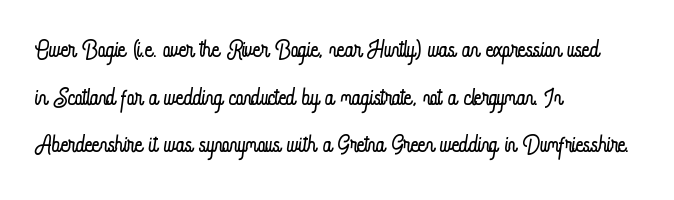
The image shows 33 px light, condensed type; set left-aligned, normal line spacing (1.44x), normal letter spacing, not underlined; low stroke contrast and a small x-height.
